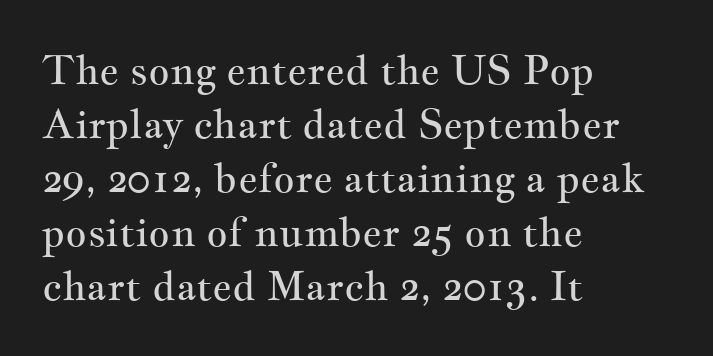
Think of a printed novel: that variable character pitch is what you see here. Leading: standard. The passage shown is typeset with a serif family. The line texture is even and compact thanks to regular tracking. Think standard paragraph weight, or any step lighter than that.
